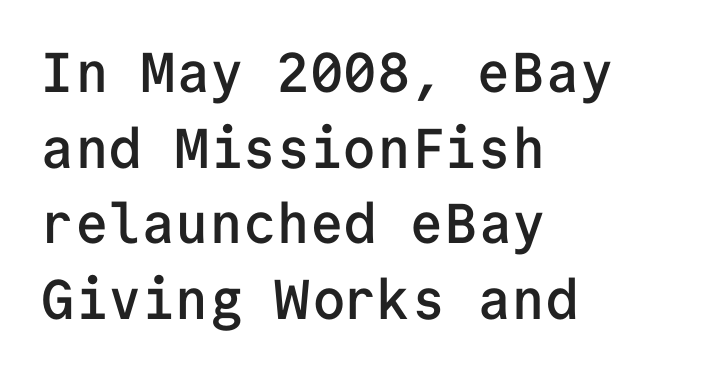
Firm but not heavy-handed strokes: this text is semibold. Note the uniform advance width — an 'i' takes as much space as an 'm'. Caption: standard tracking, unaltered. The letters carry no serifs — their stems end cleanly without finishing strokes. The font's upright variant was chosen for this text.
